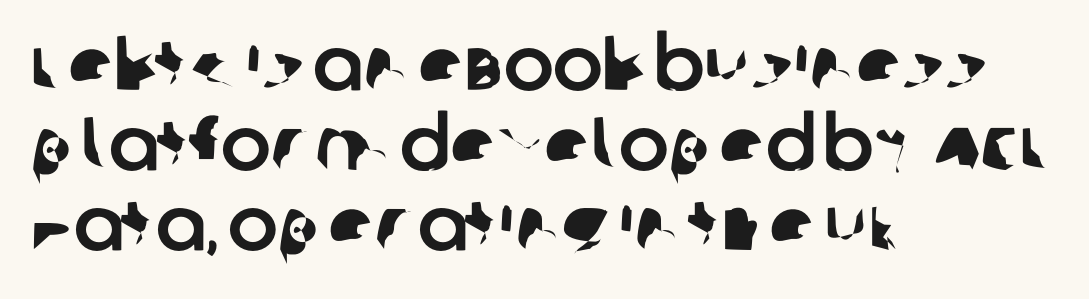
The image shows 75 px sans-serif type; set left-aligned, tight line spacing (1.07x), normal letter spacing, not underlined; low stroke contrast and a large x-height.
